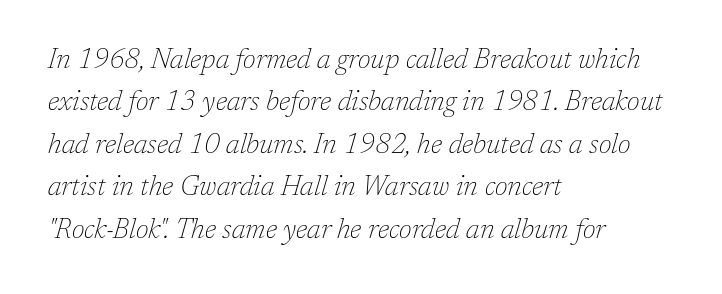
Notice how the passage keeps a crisp vertical edge on the left only. Plain, unruled lines of type. The strokes are not fattened; the text isn't bold. Slant detected: the letters are inclined.
